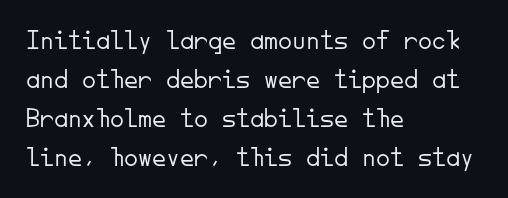
{"serif": "no", "italic": "no", "bold": "no", "weight": "light", "width": "normal", "stroke_contrast": "low", "x_height": "small", "monospaced": "yes", "underline": "no", "align": "left", "line_spacing": "normal", "line_spacing_ratio": 1.39, "letter_spacing": "normal", "letter_spacing_em": 0.0, "glyph_px": 28}
